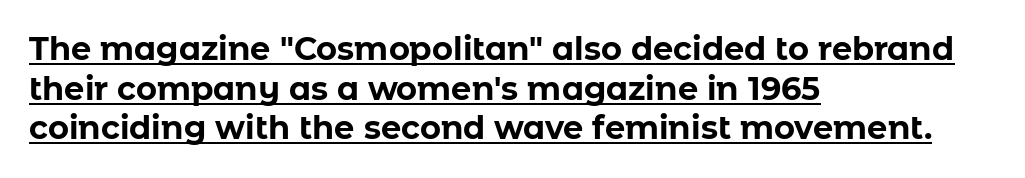
Serif or sans? Sans — the stroke terminals are bare. The lines are quadded left. A typographer would call this underscored text. These lines are rendered in a variable-pitch font. The lettering stays uniformly vertical, giving the passage a roman look. The horizontal fit of the characters is conventional and even.
